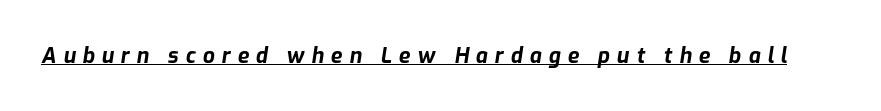
Rendered with sloped, italic letterforms. These lines have a slow, spaced-out rhythm from letter to letter. The glyphs have the mass of a bold cut. Like a heading marked for emphasis, these lines bear an underscore.
